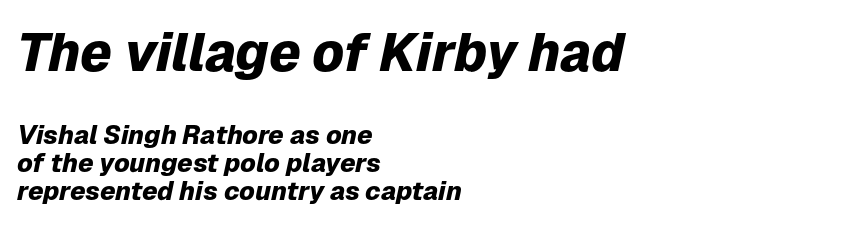
Q: Is the text bold? A: Yes.
Q: Is the text italic (slanted)? A: Yes, it leans right by about 12 degrees.
Q: Is the text underlined? A: No.
Q: How is the paragraph aligned? A: Left-aligned.
Q: Is the spacing between letters normal or unusually wide? A: Normal.
Q: Is the spacing between lines tight, normal or loose? A: Tight.
Q: Which block of text is set in a larger size, the first (top) or the second (bottom)? A: The first (top) one.
Q: Width (condensed, normal, or wide)? A: Normal.
Q: Stroke contrast? A: Low.
Q: x-height? A: Medium.
Q: Monospaced? A: No.
